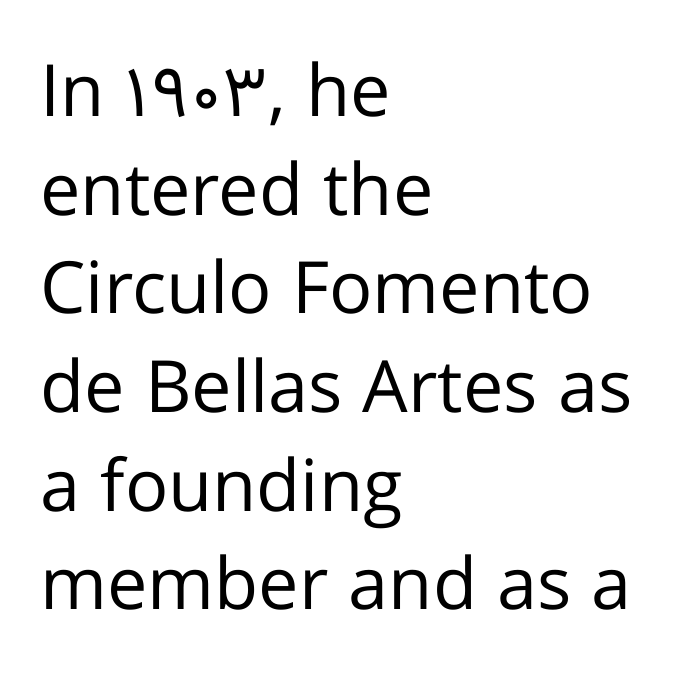
Q: Is the text bold? A: No.
Q: Is the text italic (slanted)? A: No, it is upright.
Q: Is the typeface a serif or a sans-serif typeface? A: Sans-serif.
Q: Is the text underlined? A: No.
Q: How is the paragraph aligned? A: Left-aligned.
Q: Is the spacing between letters normal or unusually wide? A: Normal.
Q: Is the spacing between lines tight, normal or loose? A: Normal.
Q: Width (condensed, normal, or wide)? A: Normal.
Q: Stroke contrast? A: Low.
Q: x-height? A: Medium.
Q: Monospaced? A: No.
